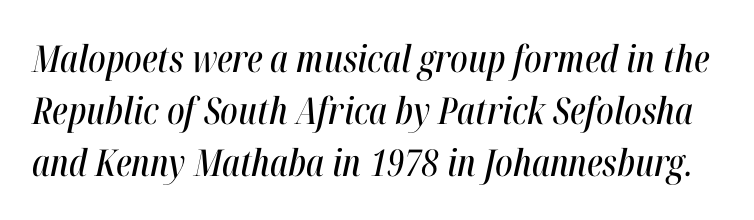
{"italic": "yes", "lean": "right", "slant_degrees": 12, "width": "condensed", "stroke_contrast": "high", "x_height": "medium", "monospaced": "no", "underline": "no", "line_spacing": "normal", "line_spacing_ratio": 1.41, "letter_spacing": "normal", "letter_spacing_em": 0.0, "glyph_px": 37}
